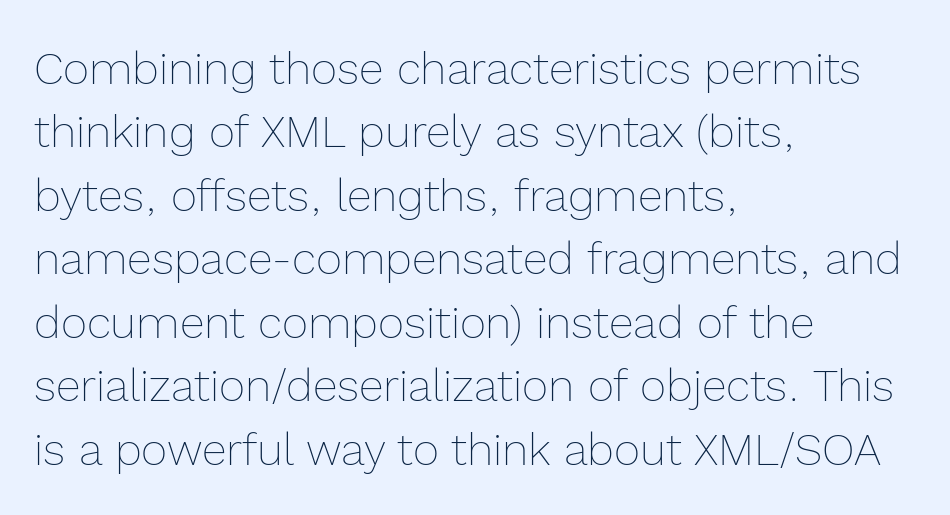
The image shows 45 px thin type, upright; set left-aligned, normal line spacing (1.41x), normal letter spacing, not underlined; a medium x-height.
